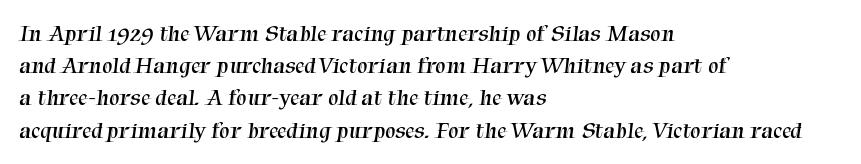
{"bold": "no", "underline": "no", "align": "left", "line_spacing": "normal", "line_spacing_ratio": 1.4, "letter_spacing": "normal", "letter_spacing_em": 0.0, "glyph_px": 23}
